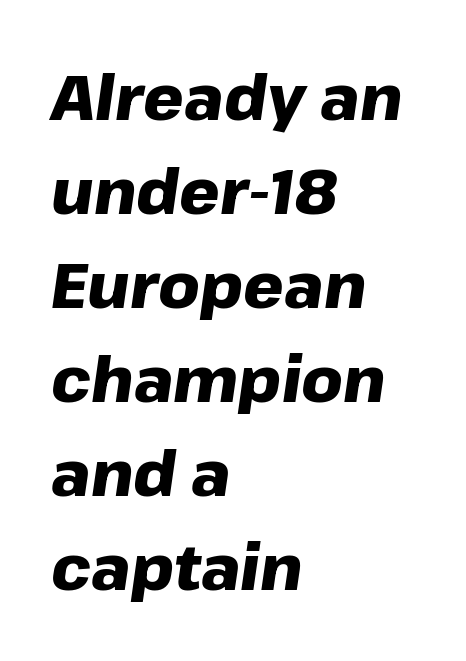
{"italic": "yes", "lean": "right", "slant_degrees": 8, "bold": "yes", "weight": "heavy", "width": "normal", "stroke_contrast": "low", "x_height": "medium", "monospaced": "no", "underline": "no", "align": "left", "line_spacing": "normal", "line_spacing_ratio": 1.47, "letter_spacing": "normal", "letter_spacing_em": 0.0, "glyph_px": 64}
